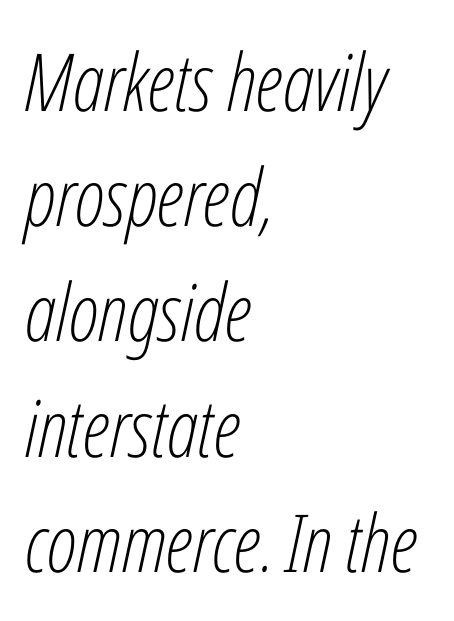
Q: Is the text bold? A: No.
Q: Is the text italic (slanted)? A: Yes, it leans right by about 12 degrees.
Q: Is the text underlined? A: No.
Q: How is the paragraph aligned? A: Left-aligned.
Q: Is the spacing between letters normal or unusually wide? A: Normal.
Q: Is the spacing between lines tight, normal or loose? A: Normal.
Q: Width (condensed, normal, or wide)? A: Condensed.
Q: Stroke contrast? A: Low.
Q: x-height? A: Medium.
Q: Monospaced? A: No.
